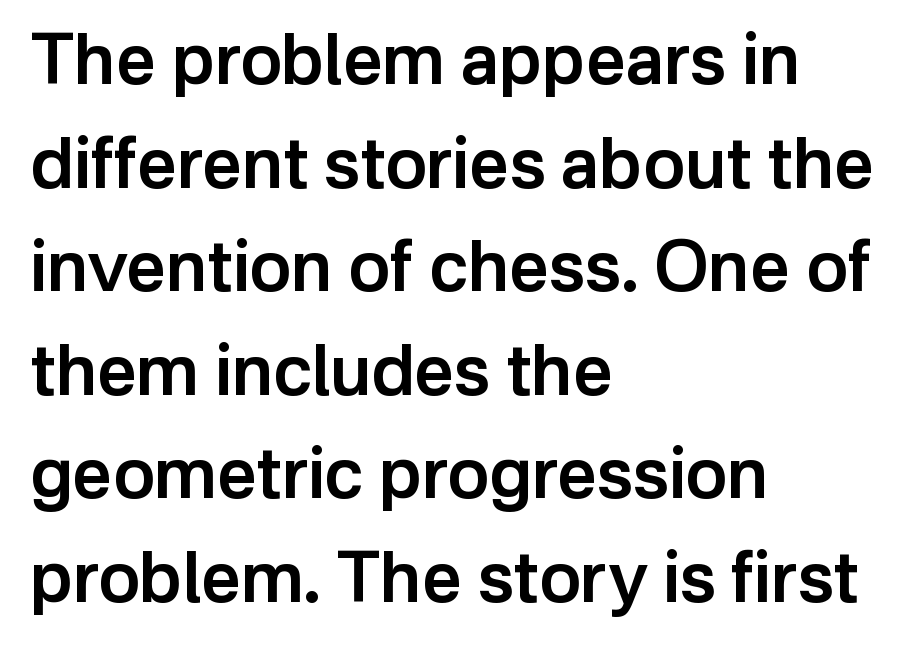
Q: Is the text bold? A: Semi-bold.
Q: Is the text italic (slanted)? A: No, it is upright.
Q: Is the typeface a serif or a sans-serif typeface? A: Sans-serif.
Q: Is the text underlined? A: No.
Q: How is the paragraph aligned? A: Left-aligned.
Q: Is the spacing between letters normal or unusually wide? A: Normal.
Q: Is the spacing between lines tight, normal or loose? A: Normal.
Q: Width (condensed, normal, or wide)? A: Normal.
Q: Stroke contrast? A: Low.
Q: x-height? A: Medium.
Q: Monospaced? A: No.
